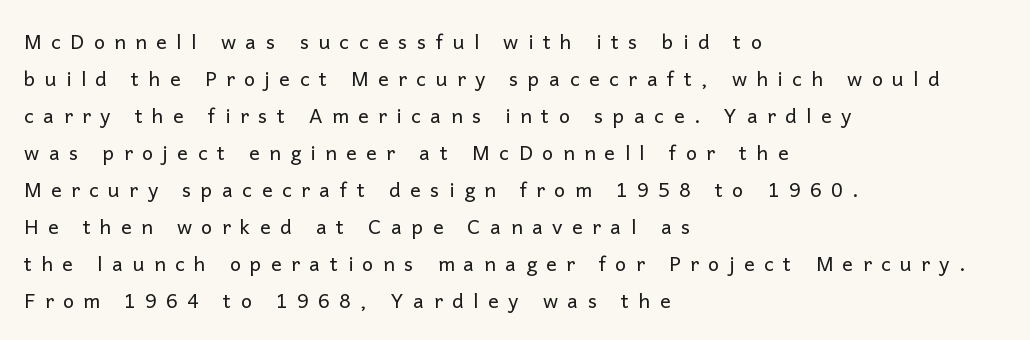
Here the glyphs are tracked loosely, breaking word shapes into spaced letters. No chunkiness to these letters — they're not bold. The typography opts for an upright posture over an oblique one. Caption: multi-line text, flush left, ragged right.
